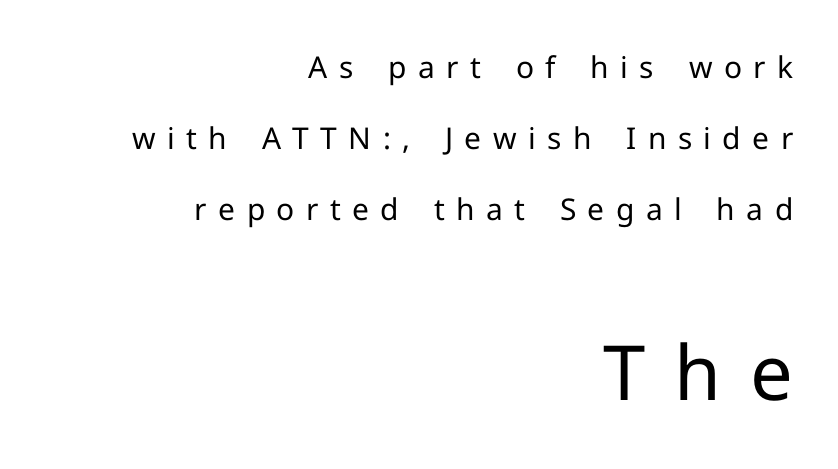
The image shows 76 px regular-weight sans-serif type, upright; set right-aligned, loose line spacing (2.36x), unusually wide letter spacing (+0.38 em), not underlined; the second (bottom) block is 2.53x larger; low stroke contrast and a medium x-height.
